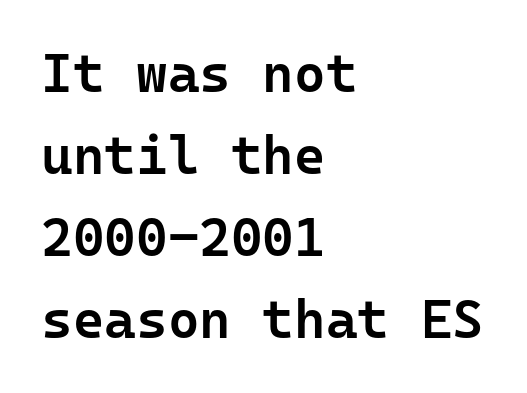
Q: Is the text bold? A: Semi-bold.
Q: Is the text italic (slanted)? A: No, it is upright.
Q: Is the typeface a serif or a sans-serif typeface? A: Sans-serif.
Q: Is the text underlined? A: No.
Q: How is the paragraph aligned? A: Left-aligned.
Q: Is the spacing between letters normal or unusually wide? A: Normal.
Q: Is the spacing between lines tight, normal or loose? A: Normal.
Q: Width (condensed, normal, or wide)? A: Normal.
Q: Stroke contrast? A: Low.
Q: x-height? A: Medium.
Q: Monospaced? A: Yes.
